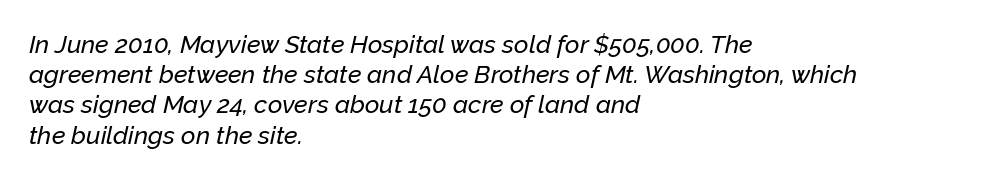
Q: Is the text italic (slanted)? A: Yes, it leans right by about 12 degrees.
Q: Is the text underlined? A: No.
Q: How is the paragraph aligned? A: Left-aligned.
Q: Is the spacing between letters normal or unusually wide? A: Normal.
